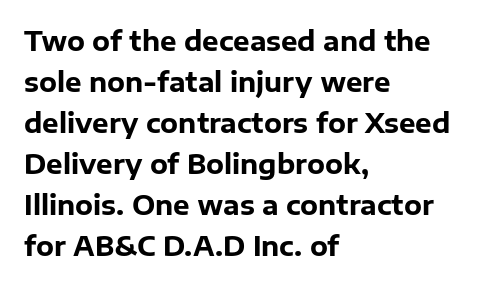
{"italic": "no", "bold": "yes", "underline": "no", "align": "left", "line_spacing": "normal", "line_spacing_ratio": 1.58, "letter_spacing": "normal", "letter_spacing_em": 0.0, "glyph_px": 26}
